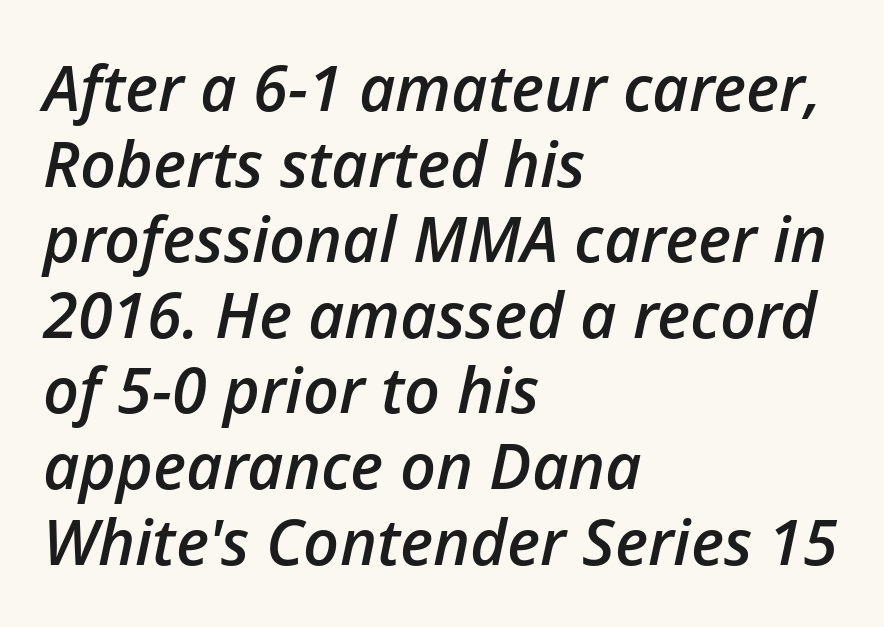
Q: Is the text bold? A: Semi-bold.
Q: Is the text italic (slanted)? A: Yes, it leans right by about 12 degrees.
Q: Is the text underlined? A: No.
Q: How is the paragraph aligned? A: Left-aligned.
Q: Is the spacing between letters normal or unusually wide? A: Normal.
Q: Width (condensed, normal, or wide)? A: Normal.
Q: Stroke contrast? A: Low.
Q: x-height? A: Medium.
Q: Monospaced? A: No.
